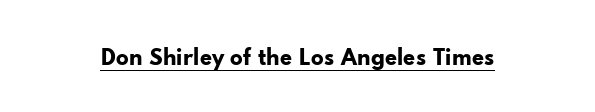
Q: Is the text bold? A: Yes.
Q: Is the text italic (slanted)? A: No, it is upright.
Q: Is the text underlined? A: Yes.
Q: Is the spacing between letters normal or unusually wide? A: Normal.
